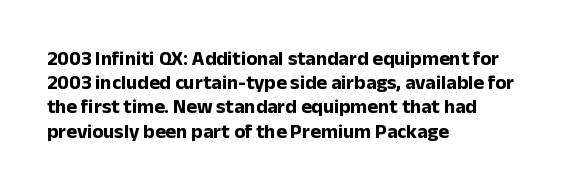
{"italic": "no", "bold": "yes", "underline": "no", "align": "left", "line_spacing_ratio": 1.21, "letter_spacing": "normal", "letter_spacing_em": 0.0, "glyph_px": 20}
